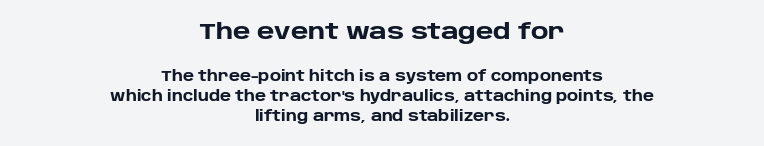
{"italic": "no", "bold": "yes", "underline": "no", "align": "center", "line_spacing": "normal", "line_spacing_ratio": 1.4, "letter_spacing": "normal", "letter_spacing_em": 0.0, "larger_block": "first", "size_ratio": 1.57, "glyph_px": 22}
